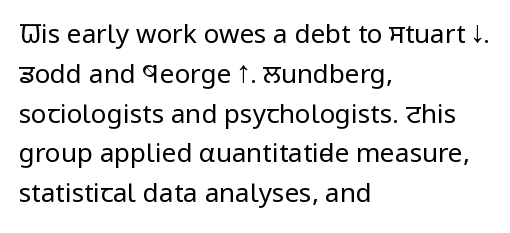
{"italic": "no", "bold": "no", "underline": "no", "align": "left", "line_spacing": "normal", "line_spacing_ratio": 1.53, "letter_spacing": "normal", "letter_spacing_em": 0.0, "glyph_px": 26}
